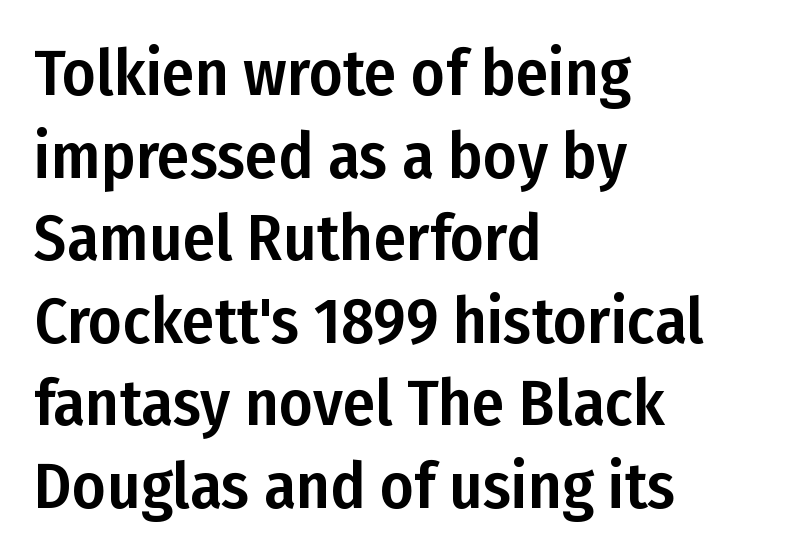
The image shows 65 px condensed sans-serif type, upright; set left-aligned, normal line spacing (1.27x), normal letter spacing, not underlined; low stroke contrast and a medium x-height.
